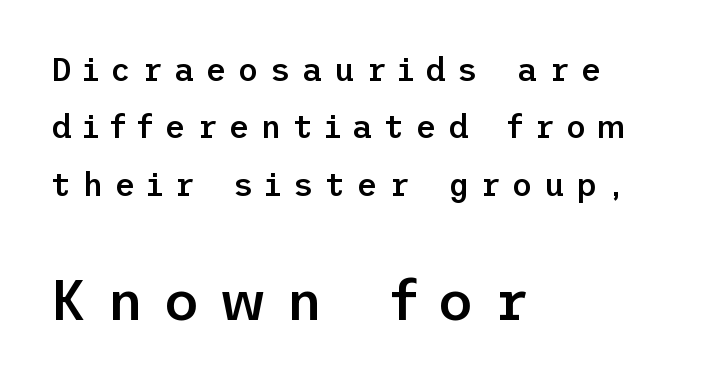
Q: Is the text bold? A: Semi-bold.
Q: Is the text italic (slanted)? A: No, it is upright.
Q: Is the typeface a serif or a sans-serif typeface? A: Sans-serif.
Q: Is the text underlined? A: No.
Q: How is the paragraph aligned? A: Left-aligned.
Q: Is the spacing between letters normal or unusually wide? A: Unusually wide.
Q: Which block of text is set in a larger size, the first (top) or the second (bottom)? A: The second (bottom) one.
Q: Width (condensed, normal, or wide)? A: Normal.
Q: Stroke contrast? A: Low.
Q: x-height? A: Medium.
